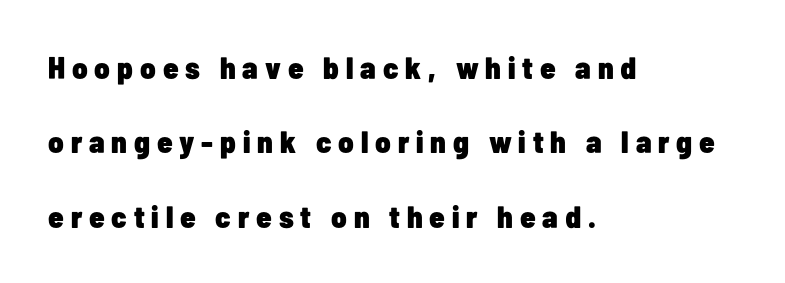
Q: Is the text bold? A: Yes.
Q: Is the text italic (slanted)? A: No, it is upright.
Q: Is the typeface a serif or a sans-serif typeface? A: Sans-serif.
Q: Is the text underlined? A: No.
Q: How is the paragraph aligned? A: Left-aligned.
Q: Is the spacing between letters normal or unusually wide? A: Unusually wide.
Q: Is the spacing between lines tight, normal or loose? A: Loose.
Q: Width (condensed, normal, or wide)? A: Condensed.
Q: Stroke contrast? A: Low.
Q: x-height? A: Medium.
Q: Monospaced? A: No.
